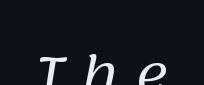
{"serif": "no", "bold": "no", "weight": "regular", "width": "normal", "stroke_contrast": "low", "x_height": "large", "monospaced": "no", "underline": "no", "letter_spacing": "wide", "letter_spacing_em": 0.31, "glyph_px": 52}
